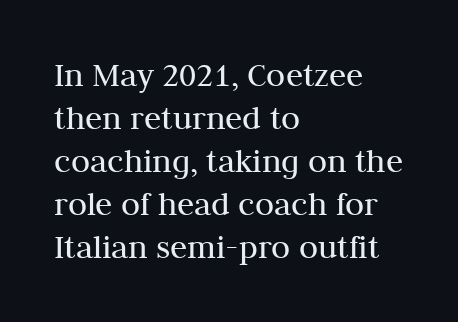
You could not count columns in this text — the font is proportionally spaced. The letters stand straight up with perfectly vertical stems. Inter-character spacing is left at the font's built-in metrics. Descenders are the only things crossing below the line. Line starts are locked; line ends wander. The text was rendered using a seriffed face with decorative stroke endings.
